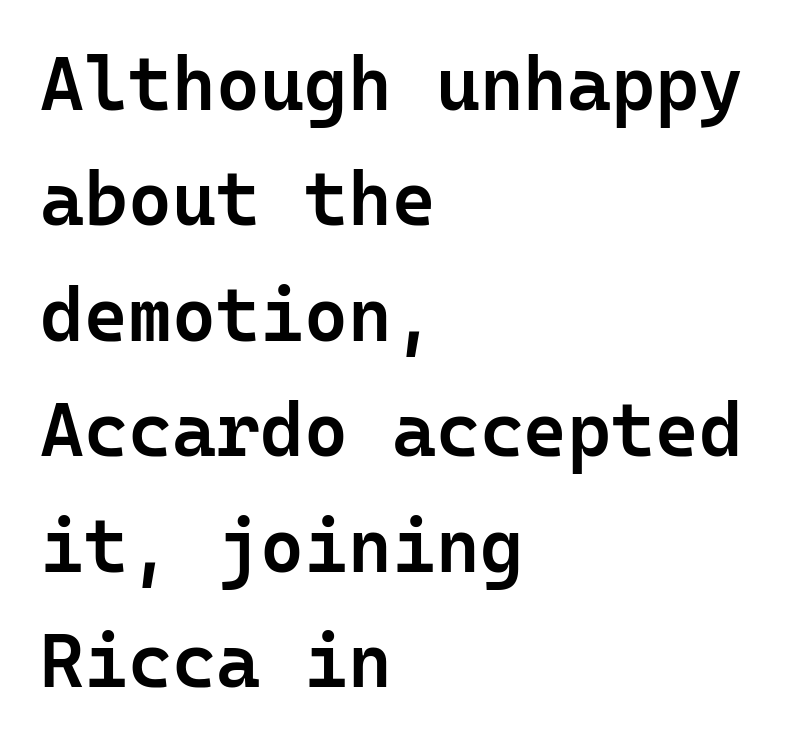
Q: Is the text bold? A: Semi-bold.
Q: Is the text italic (slanted)? A: No, it is upright.
Q: Is the typeface a serif or a sans-serif typeface? A: Sans-serif.
Q: Is the text underlined? A: No.
Q: How is the paragraph aligned? A: Left-aligned.
Q: Is the spacing between letters normal or unusually wide? A: Normal.
Q: Is the spacing between lines tight, normal or loose? A: Normal.
Q: Width (condensed, normal, or wide)? A: Normal.
Q: Stroke contrast? A: Low.
Q: x-height? A: Medium.
Q: Monospaced? A: Yes.
